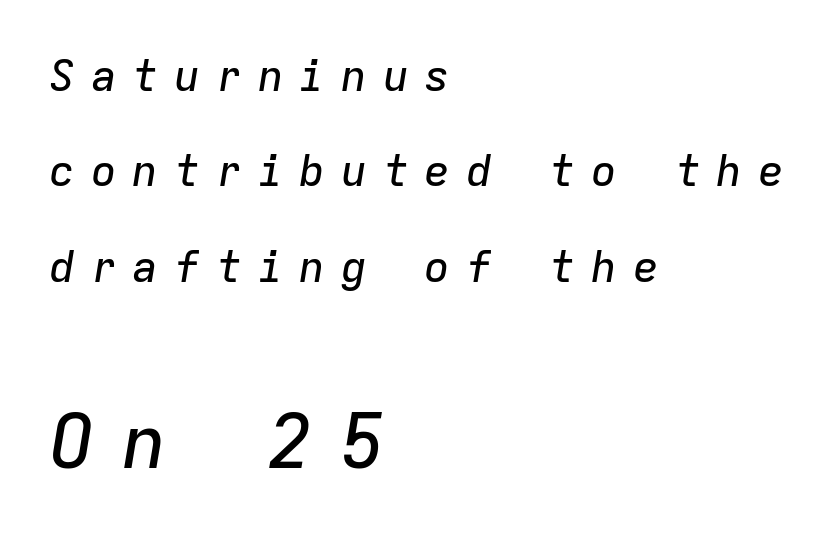
{"italic": "yes", "lean": "right", "slant_degrees": 9, "width": "normal", "stroke_contrast": "low", "x_height": "medium", "monospaced": "yes", "underline": "no", "align": "left", "line_spacing": "loose", "line_spacing_ratio": 2.22, "letter_spacing": "wide", "letter_spacing_em": 0.37, "larger_block": "second", "size_ratio": 1.74, "glyph_px": 75}
